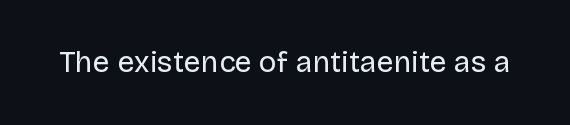
Q: Is the text bold? A: No.
Q: Is the text italic (slanted)? A: No, it is upright.
Q: Is the typeface a serif or a sans-serif typeface? A: Sans-serif.
Q: Is the text underlined? A: No.
Q: Is the spacing between letters normal or unusually wide? A: Normal.
Q: Width (condensed, normal, or wide)? A: Normal.
Q: Stroke contrast? A: Low.
Q: x-height? A: Large.
Q: Monospaced? A: No.
